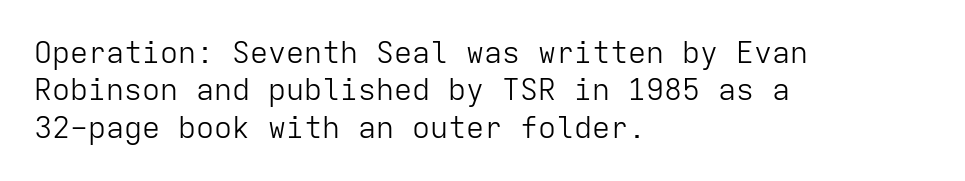
Summary of vertical rhythm: regular, with standard interline spacing. A bare baseline throughout the passage. Monospaced: the letters line up in strict vertical columns. You can tell it's not italic because the verticals are truly vertical.
